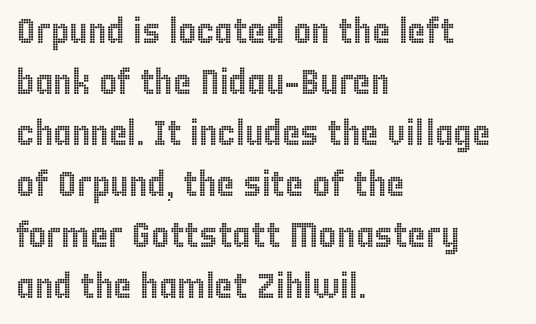
Q: Is the text italic (slanted)? A: No, it is upright.
Q: Is the text underlined? A: No.
Q: How is the paragraph aligned? A: Left-aligned.
Q: Is the spacing between letters normal or unusually wide? A: Normal.
Q: Is the spacing between lines tight, normal or loose? A: Normal.
Q: Width (condensed, normal, or wide)? A: Condensed.
Q: x-height? A: Large.
Q: Monospaced? A: No.
